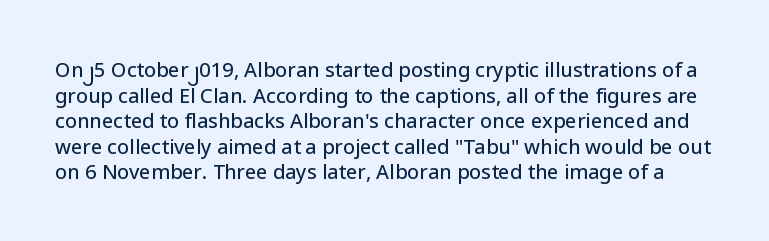
Q: Is the text italic (slanted)? A: No, it is upright.
Q: Is the text underlined? A: No.
Q: Is the spacing between letters normal or unusually wide? A: Normal.
Q: Is the spacing between lines tight, normal or loose? A: Normal.
